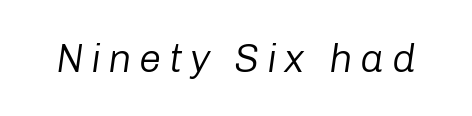
Rendered with sloped, italic letterforms. Is the stroke heavy? The answer is a plain regular-or-lighter. Just letters on the line, the space beneath them empty. Character widths vary here, with narrow letters taking less room than wide ones.
